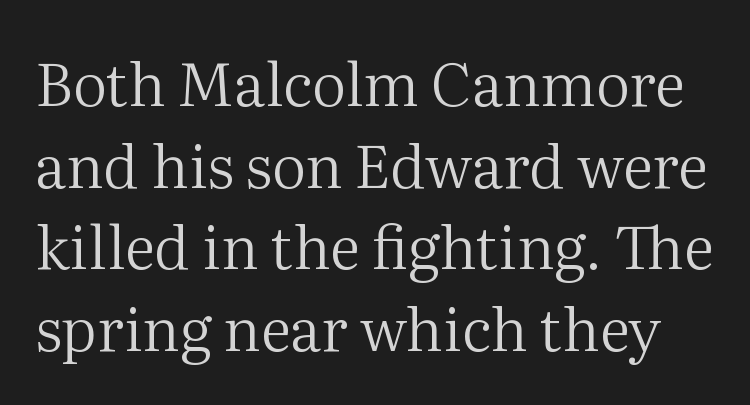
{"serif": "yes", "italic": "no", "bold": "no", "weight": "regular", "width": "normal", "stroke_contrast": "medium", "x_height": "medium", "monospaced": "no", "underline": "no", "line_spacing": "normal", "line_spacing_ratio": 1.36, "letter_spacing": "normal", "letter_spacing_em": 0.0, "glyph_px": 60}
